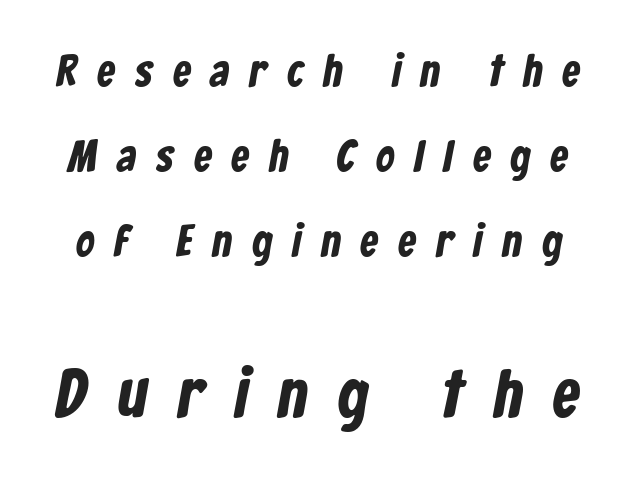
Q: Is the typeface a serif or a sans-serif typeface? A: Sans-serif.
Q: Is the text underlined? A: No.
Q: Is the spacing between letters normal or unusually wide? A: Unusually wide.
Q: Which block of text is set in a larger size, the first (top) or the second (bottom)? A: The second (bottom) one.
Q: Width (condensed, normal, or wide)? A: Condensed.
Q: Stroke contrast? A: Low.
Q: x-height? A: Medium.
Q: Monospaced? A: No.
